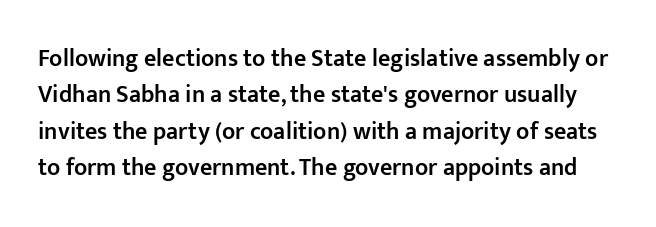
Q: Is the text bold? A: Semi-bold.
Q: Is the text italic (slanted)? A: No, it is upright.
Q: Is the text underlined? A: No.
Q: Is the spacing between letters normal or unusually wide? A: Normal.
Q: Is the spacing between lines tight, normal or loose? A: Normal.
